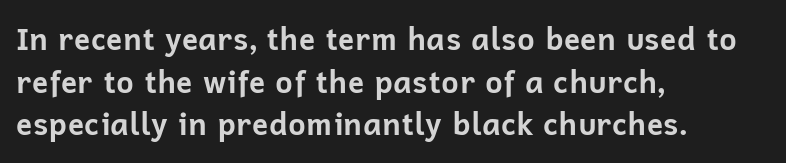
The image shows 30 px bold sans-serif type, upright; set left-aligned, normal line spacing (1.42x), normal letter spacing, not underlined; low stroke contrast and a medium x-height.
